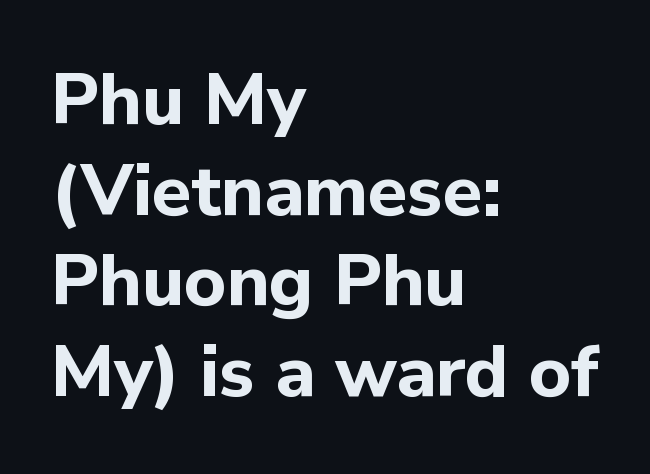
{"serif": "no", "italic": "no", "bold": "yes", "weight": "bold", "width": "normal", "stroke_contrast": "low", "x_height": "medium", "monospaced": "no", "underline": "no", "align": "left", "line_spacing": "normal", "line_spacing_ratio": 1.26, "letter_spacing": "normal", "letter_spacing_em": 0.0, "glyph_px": 72}
